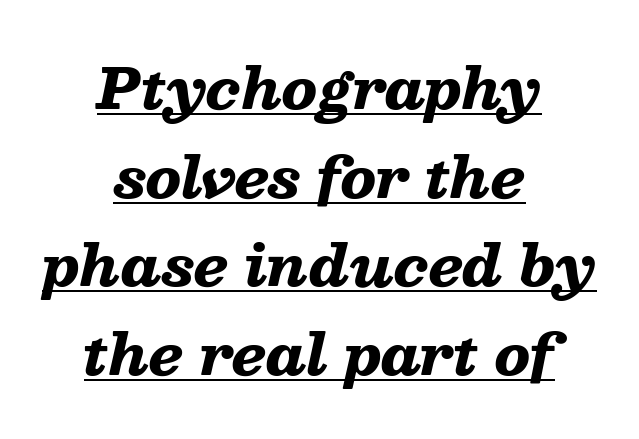
The image shows 55 px heavy, wide type, italic (leaning right); set centered, normal line spacing (1.61x), normal letter spacing, underlined; low stroke contrast and a medium x-height.
